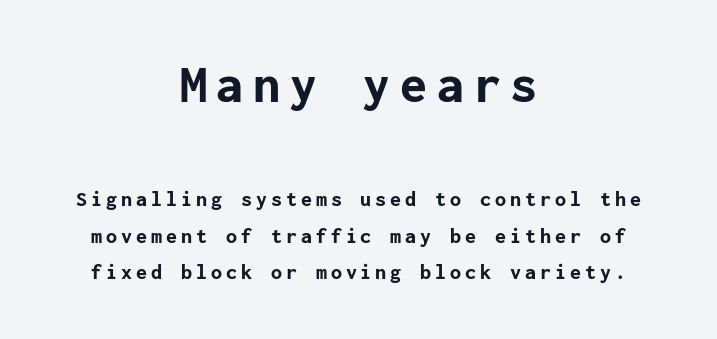
The image shows 54 px bold sans-serif type, upright; set centered, normal line spacing (1.65x), not underlined; the first (top) block is 2.45x larger; low stroke contrast and a medium x-height.
